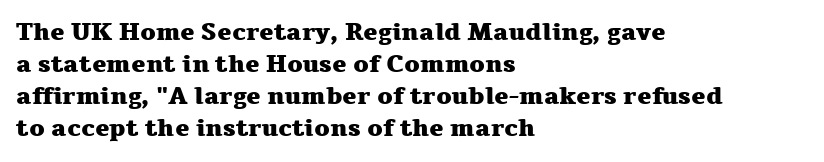
{"italic": "no", "bold": "yes", "underline": "no", "align": "left", "line_spacing": "normal", "line_spacing_ratio": 1.34, "letter_spacing": "normal", "letter_spacing_em": 0.0, "glyph_px": 24}
